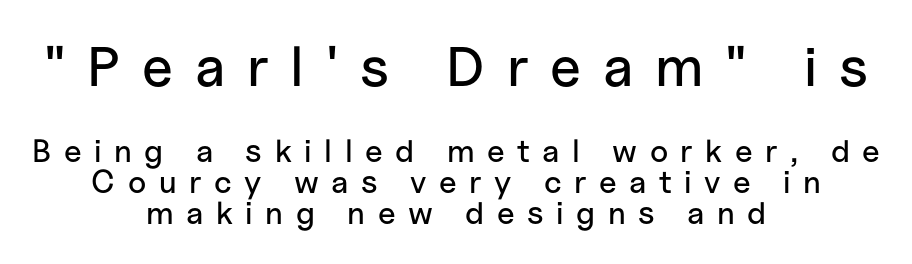
Q: Is the text italic (slanted)? A: No, it is upright.
Q: Is the typeface a serif or a sans-serif typeface? A: Sans-serif.
Q: Is the text underlined? A: No.
Q: How is the paragraph aligned? A: Centered.
Q: Is the spacing between letters normal or unusually wide? A: Unusually wide.
Q: Is the spacing between lines tight, normal or loose? A: Tight.
Q: Which block of text is set in a larger size, the first (top) or the second (bottom)? A: The first (top) one.
Q: Width (condensed, normal, or wide)? A: Normal.
Q: Stroke contrast? A: Low.
Q: x-height? A: Medium.
Q: Monospaced? A: No.
